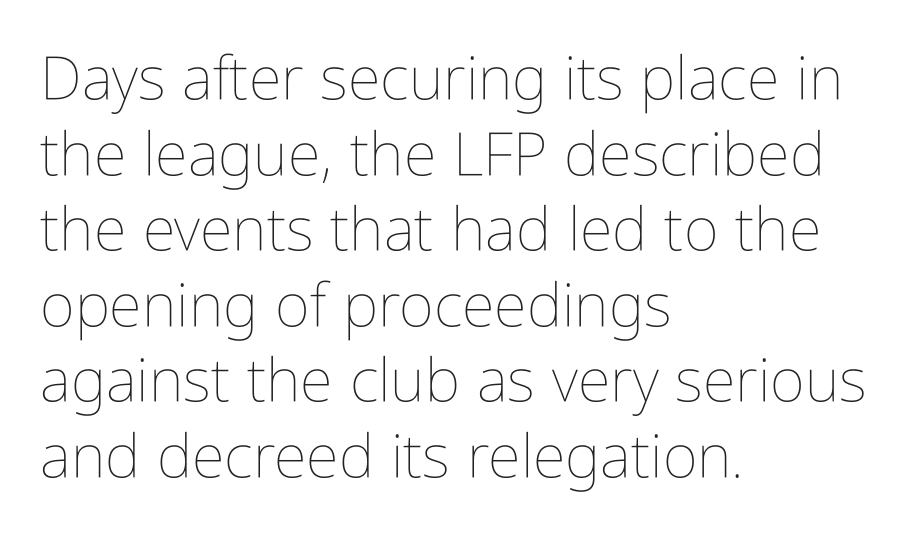
{"italic": "no", "bold": "no", "weight": "thin", "width": "condensed", "stroke_contrast": "low", "x_height": "medium", "monospaced": "no", "underline": "no", "align": "left", "line_spacing": "normal", "line_spacing_ratio": 1.26, "letter_spacing": "normal", "letter_spacing_em": 0.0, "glyph_px": 60}
